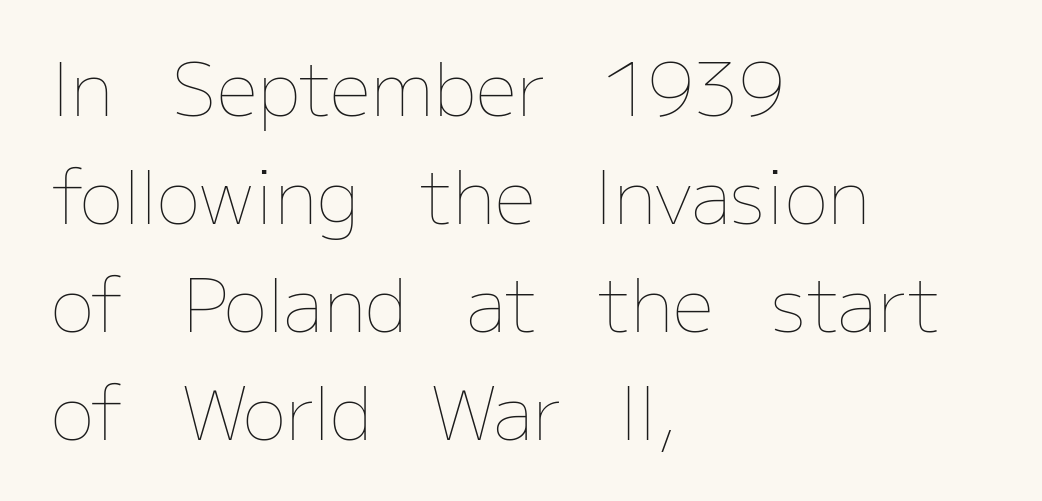
{"italic": "no", "bold": "no", "weight": "thin", "width": "normal", "stroke_contrast": "low", "x_height": "medium", "monospaced": "no", "underline": "no", "align": "left", "line_spacing": "normal", "line_spacing_ratio": 1.48, "letter_spacing": "normal", "letter_spacing_em": 0.0, "glyph_px": 73}
